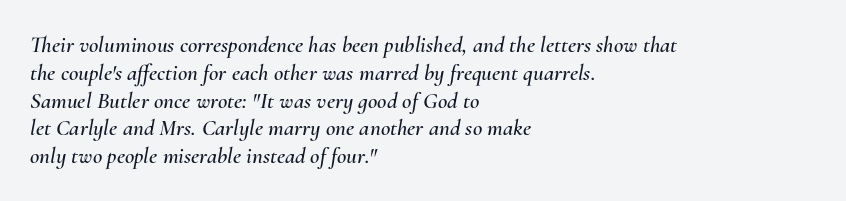
The baseline area is clear. The passage shown leans; its letterforms are oblique. Reading down the block, your eye returns to a fixed left position each line. This rendering leaves character spacing at its baseline value.
